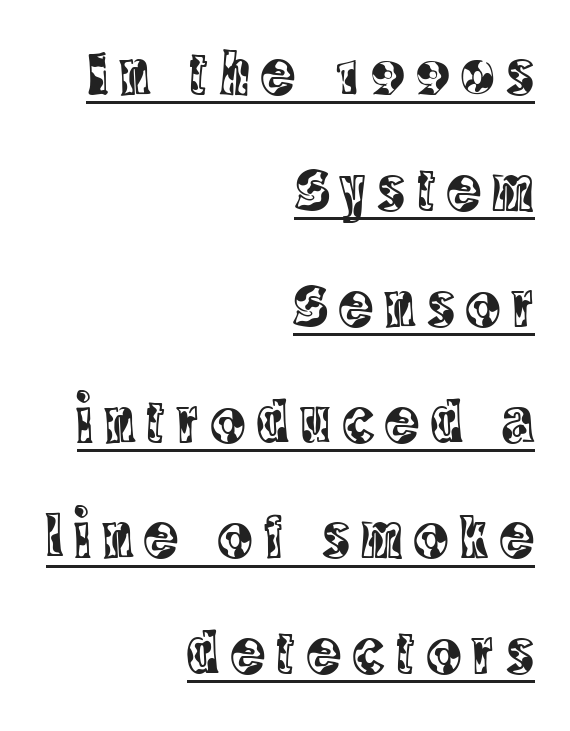
The image shows 64 px condensed serif type, upright; set right-aligned, line spacing 1.81x, underlined; a large x-height.
